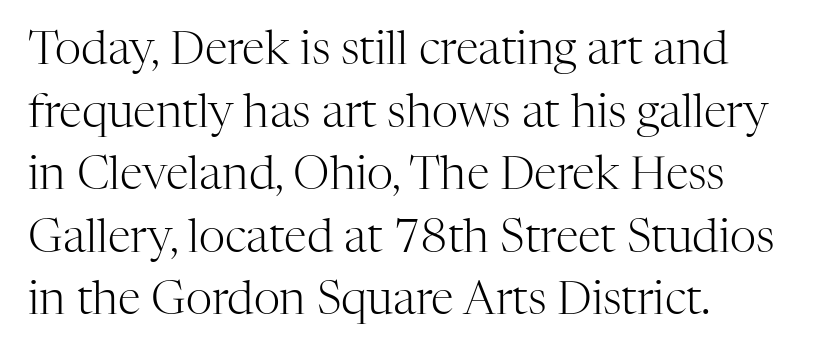
Q: Is the text bold? A: No.
Q: Is the text italic (slanted)? A: No, it is upright.
Q: Is the typeface a serif or a sans-serif typeface? A: Serif.
Q: Is the text underlined? A: No.
Q: How is the paragraph aligned? A: Left-aligned.
Q: Is the spacing between letters normal or unusually wide? A: Normal.
Q: Is the spacing between lines tight, normal or loose? A: Normal.
Q: Width (condensed, normal, or wide)? A: Normal.
Q: Stroke contrast? A: High.
Q: x-height? A: Medium.
Q: Monospaced? A: No.
